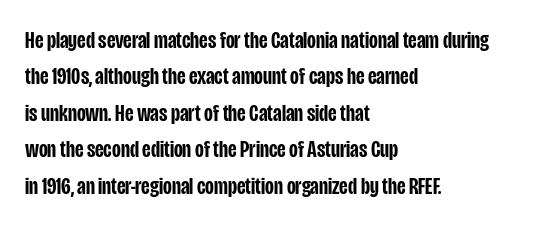
Q: Is the text bold? A: Semi-bold.
Q: Is the text italic (slanted)? A: No, it is upright.
Q: Is the text underlined? A: No.
Q: How is the paragraph aligned? A: Left-aligned.
Q: Is the spacing between letters normal or unusually wide? A: Normal.
Q: Is the spacing between lines tight, normal or loose? A: Normal.
